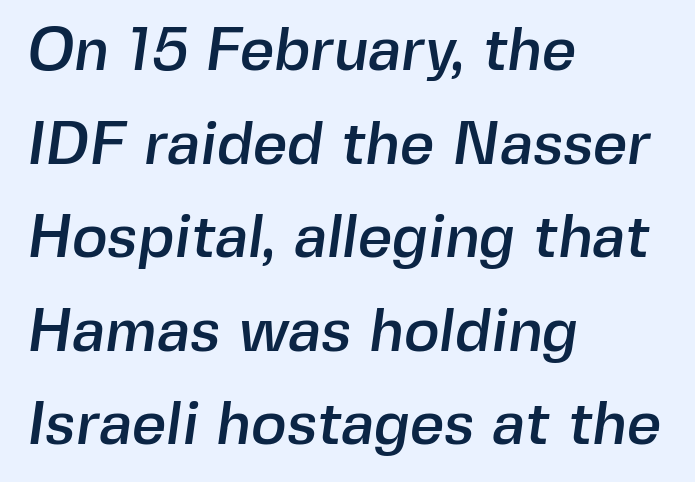
Note the varied advance widths — an 'i' is clearly narrower than an 'm'. Nobody touched the tracking dial on this one. Descenders hang freely into open space. These lines are composed in type without serifs. Normally led — the rows are evenly, conventionally spaced.
